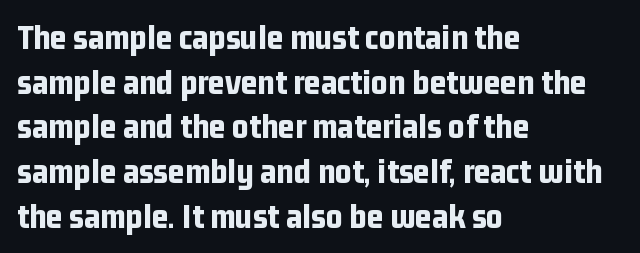
The image shows 36 px bold, condensed sans-serif type, upright; set left-aligned, line spacing 1.24x, normal letter spacing, not underlined; low stroke contrast and a medium x-height.
